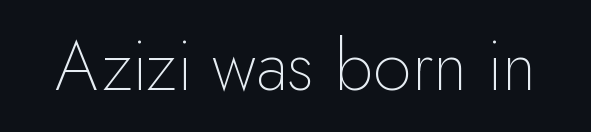
Honestly, the letter spacing is just normal — you wouldn't notice it. Anything drawn beneath the words? Only blank space. The characters display no serif detailing; their extremities are plain. You could not count columns in this text — the font is proportionally spaced. This is roman type, the default non-slanted kind.
